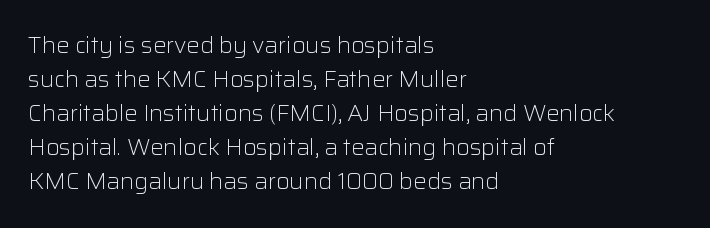
Caption: multi-line text, flush left, ragged right. Rendered with straight, roman letterforms. Beneath every word, the page is bare. Weight: not bold — regular or lighter. Nobody touched the tracking dial on this one. Vertically, the passage feels balanced, rows spaced as you'd expect.
